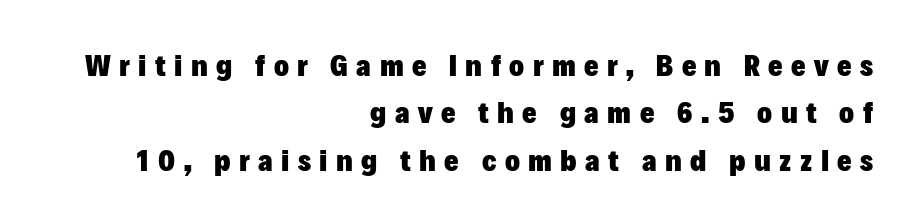
The image shows 31 px heavy sans-serif type, upright; set right-aligned, normal line spacing (1.53x), unusually wide letter spacing (+0.27 em), not underlined; low stroke contrast and a medium x-height.
